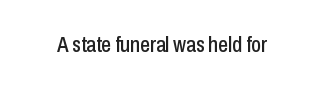
Tall strokes in this sample are plumb rather than angled. Short note: letters normally spaced. Lines of text with bare space underneath.
